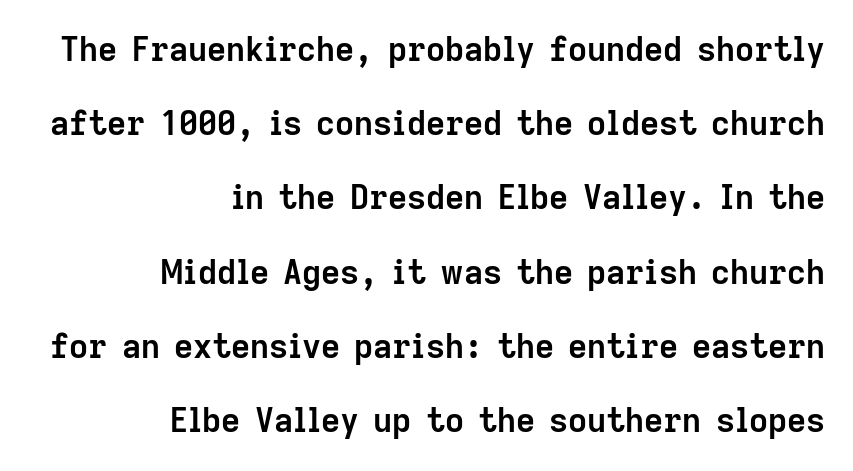
These lines keep a tight, regular rhythm from letter to letter. Posture: upright roman. Is this a sans? Yes — the strokes have no serifs. Descender tails drop into unmarked territory.
